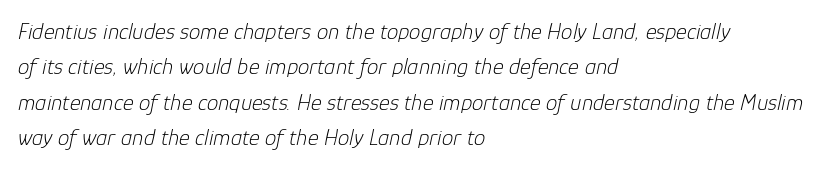
These lines stack with their left ends in a neat column. Honestly, the letter spacing is just normal — you wouldn't notice it. The space directly below the letters is spotless. The typesetting does not lean heavy: it is not bold. The passage shown stacks its lines at a standard gap.
